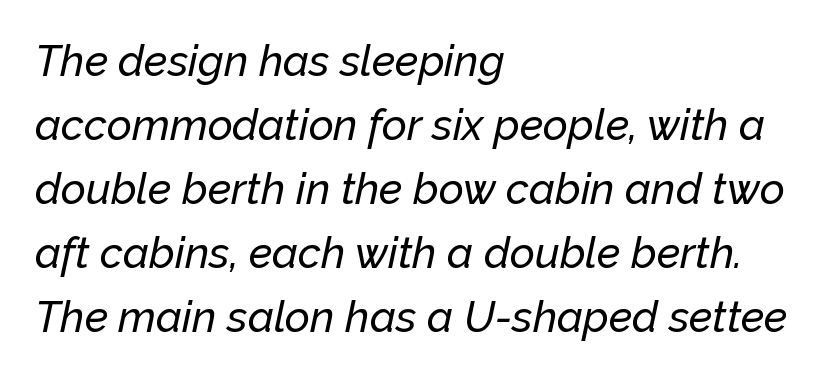
The image shows 43 px text type, italic (leaning right); set left-aligned, normal line spacing (1.49x), normal letter spacing, not underlined; low stroke contrast and a medium x-height.
